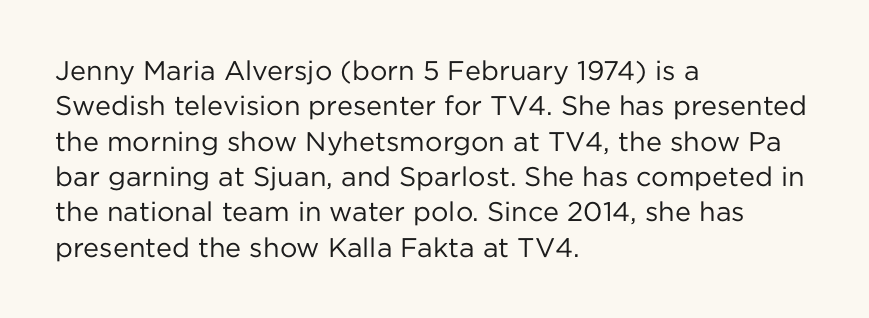
The image shows 27 px text type, upright; set left-aligned, normal line spacing (1.31x), normal letter spacing, not underlined.
